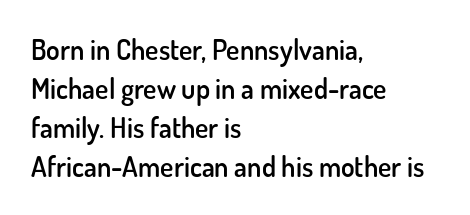
Q: Is the text bold? A: Semi-bold.
Q: Is the text italic (slanted)? A: No, it is upright.
Q: Is the typeface a serif or a sans-serif typeface? A: Sans-serif.
Q: Is the text underlined? A: No.
Q: How is the paragraph aligned? A: Left-aligned.
Q: Is the spacing between letters normal or unusually wide? A: Normal.
Q: Is the spacing between lines tight, normal or loose? A: Normal.
Q: Width (condensed, normal, or wide)? A: Normal.
Q: Stroke contrast? A: Low.
Q: x-height? A: Small.
Q: Monospaced? A: No.
